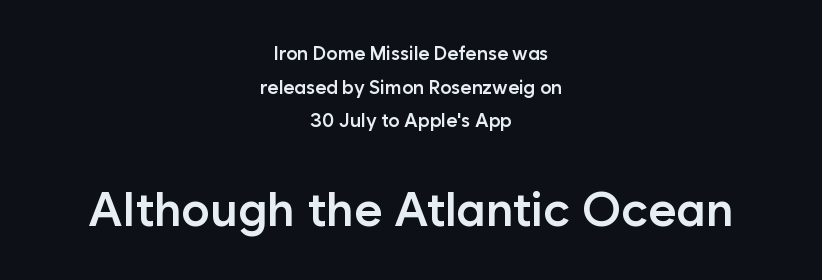
A centered setting, common on invitations and titles, is used for this passage. No extra tracking has been applied to these lines. Vertical strokes here are truly vertical. Typesetter's note: demi weight, one step under bold. Only glyphs here, with clear space below each row.
